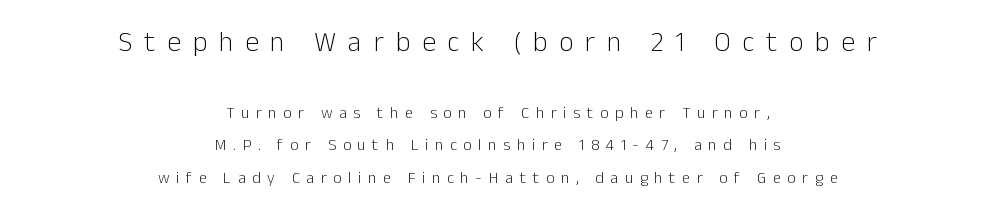
{"serif": "no", "italic": "no", "bold": "no", "weight": "light", "width": "normal", "stroke_contrast": "low", "x_height": "medium", "monospaced": "no", "underline": "no", "align": "center", "line_spacing": "loose", "line_spacing_ratio": 2.02, "letter_spacing": "wide", "letter_spacing_em": 0.42, "larger_block": "first", "size_ratio": 1.75, "glyph_px": 28}
